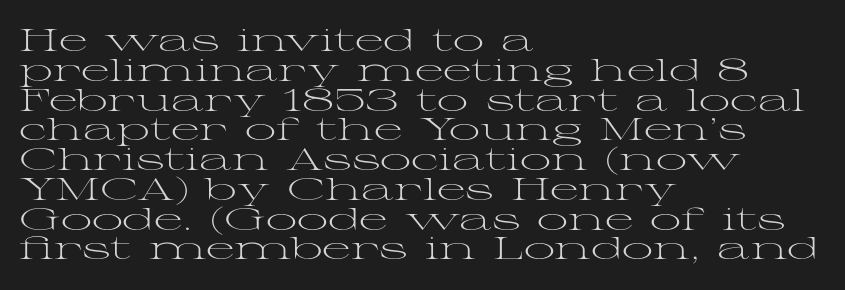
{"serif": "yes", "italic": "no", "bold": "no", "weight": "light", "width": "wide", "stroke_contrast": "medium", "x_height": "medium", "monospaced": "no", "underline": "no", "align": "left", "line_spacing": "tight", "line_spacing_ratio": 0.96, "letter_spacing": "normal", "letter_spacing_em": 0.0, "glyph_px": 31}
